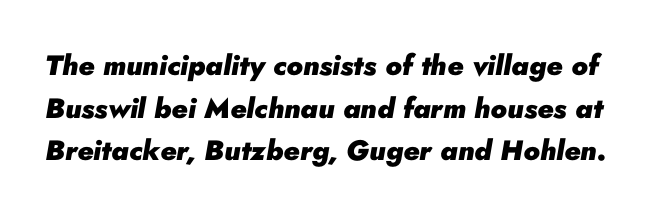
Typographic density is high because the face is bold. Caption: standard tracking, unaltered. Lines of text with bare space underneath. Do the characters align in a grid? No, the font is proportional. Emphasis-style slanted type is in use.
